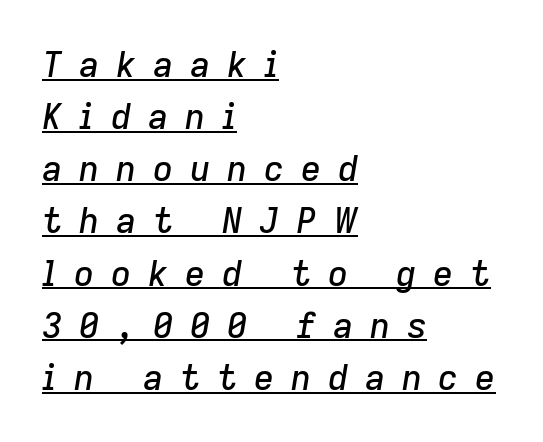
Q: Is the text italic (slanted)? A: Yes, it leans right by about 9 degrees.
Q: Is the text underlined? A: Yes.
Q: How is the paragraph aligned? A: Left-aligned.
Q: Is the spacing between letters normal or unusually wide? A: Unusually wide.
Q: Is the spacing between lines tight, normal or loose? A: Normal.
Q: Width (condensed, normal, or wide)? A: Normal.
Q: Stroke contrast? A: Low.
Q: x-height? A: Medium.
Q: Monospaced? A: No.
